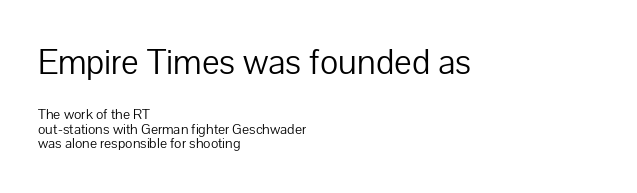
The image shows 37 px light sans-serif type, upright; set left-aligned, tight line spacing (0.98x), normal letter spacing, not underlined; the first (top) block is 2.47x larger; low stroke contrast and a medium x-height.
